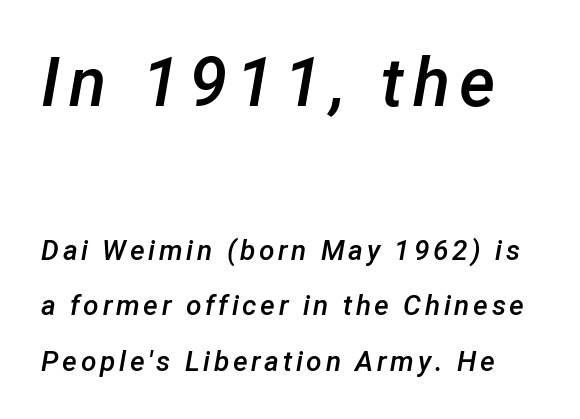
{"italic": "yes", "lean": "right", "slant_degrees": 12, "bold": "semi", "weight": "semibold", "width": "normal", "stroke_contrast": "low", "x_height": "medium", "monospaced": "no", "underline": "no", "line_spacing": "loose", "line_spacing_ratio": 1.99, "larger_block": "first", "size_ratio": 2.46, "glyph_px": 69}
